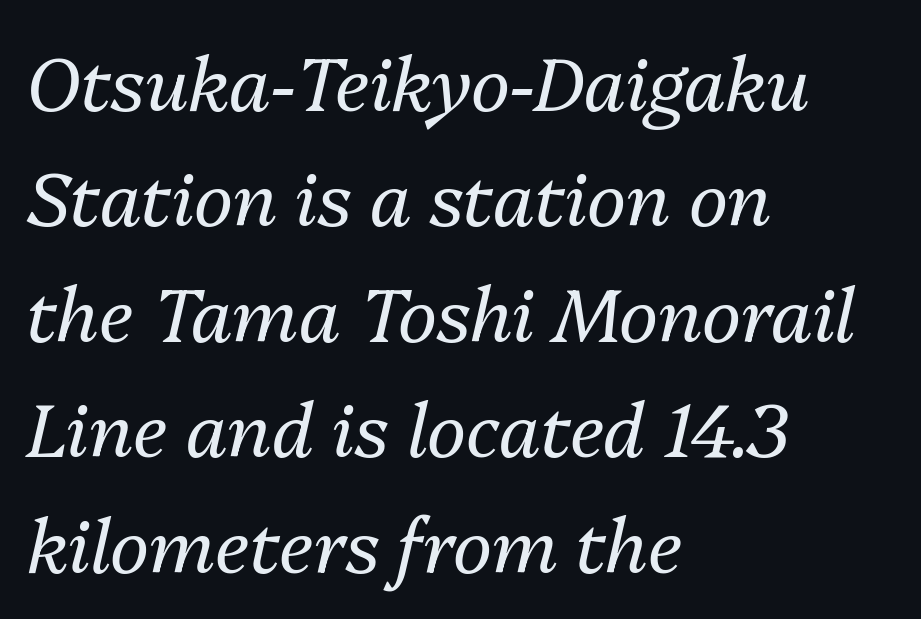
This sample keeps an unexceptional amount of space between lines. Slanted lettering throughout. The space beneath each line is pristine and unruled. The face used here is proportionally spaced, like ordinary book or web type. No heavy texture on the line: the type isn't bold. The text block is weighted toward the left margin, trailing off unevenly rightward.
